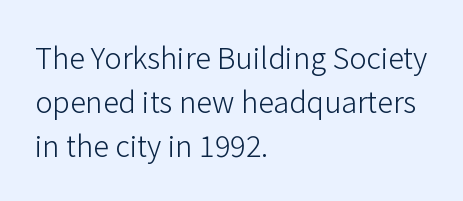
Q: Is the text bold? A: No.
Q: Is the text italic (slanted)? A: No, it is upright.
Q: Is the typeface a serif or a sans-serif typeface? A: Sans-serif.
Q: Is the text underlined? A: No.
Q: How is the paragraph aligned? A: Left-aligned.
Q: Is the spacing between letters normal or unusually wide? A: Normal.
Q: Is the spacing between lines tight, normal or loose? A: Normal.
Q: Width (condensed, normal, or wide)? A: Normal.
Q: Stroke contrast? A: Low.
Q: x-height? A: Medium.
Q: Monospaced? A: No.
